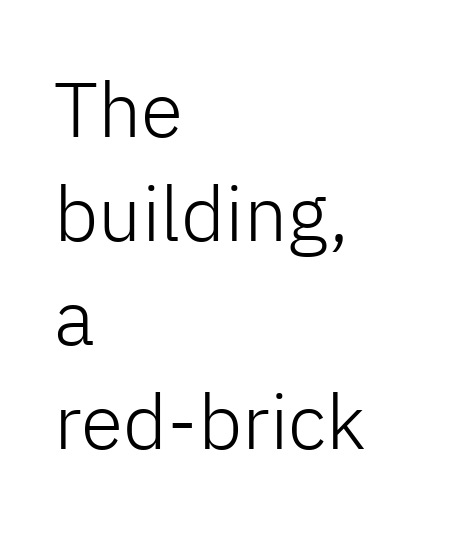
The image shows 77 px light sans-serif type, upright; set left-aligned, normal line spacing (1.35x), normal letter spacing, not underlined; low stroke contrast and a medium x-height.
